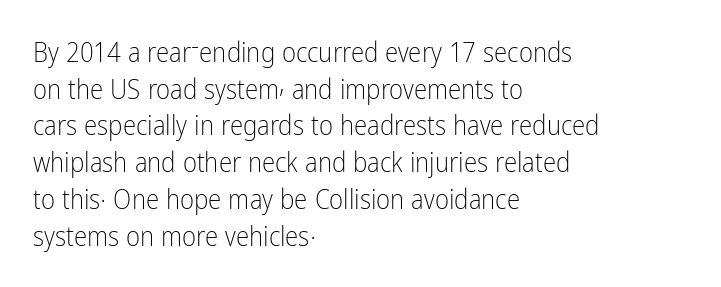
The image shows 27 px text type, upright; set left-aligned, normal line spacing (1.36x), normal letter spacing, not underlined.
